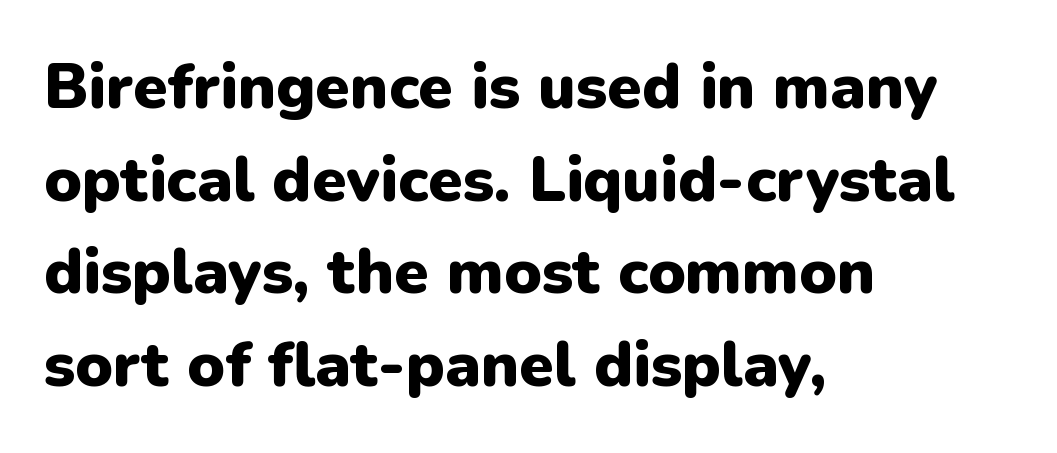
The image shows 63 px heavy sans-serif type, upright; set left-aligned, normal line spacing (1.47x), normal letter spacing, not underlined; low stroke contrast and a medium x-height.
